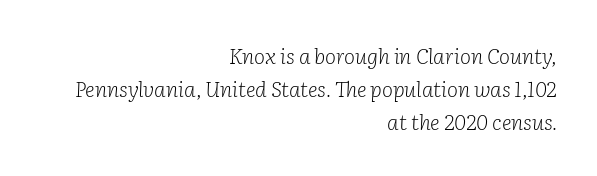
The glyphs are unaccompanied by any horizontal stroke below them. Stroke mass is kept to a normal reading level or below. Does extra space separate the letters? No, they use regular spacing. Honestly, the row spacing looks completely unremarkable.
